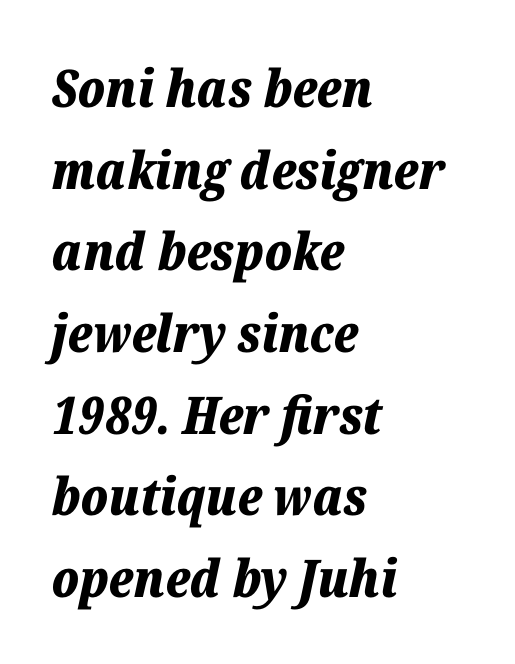
{"italic": "yes", "lean": "right", "slant_degrees": 12, "bold": "yes", "weight": "bold", "width": "normal", "stroke_contrast": "low", "x_height": "medium", "monospaced": "no", "underline": "no", "align": "left", "line_spacing": "normal", "line_spacing_ratio": 1.57, "letter_spacing": "normal", "letter_spacing_em": 0.0, "glyph_px": 52}
